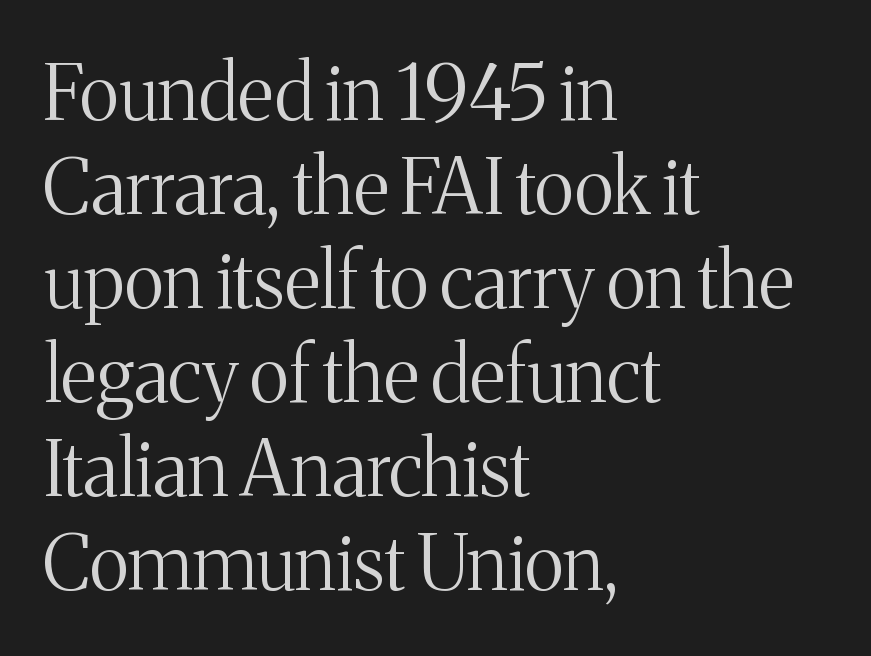
{"serif": "yes", "italic": "no", "bold": "no", "weight": "light", "width": "normal", "stroke_contrast": "medium", "x_height": "medium", "monospaced": "no", "underline": "no", "align": "left", "line_spacing_ratio": 1.22, "letter_spacing": "normal", "letter_spacing_em": 0.0, "glyph_px": 77}
